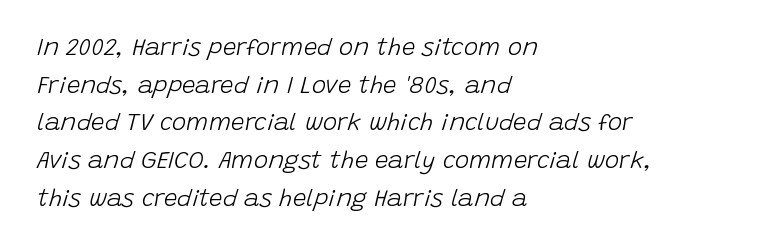
{"italic": "yes", "lean": "right", "slant_degrees": 15, "bold": "no", "underline": "no", "align": "left", "line_spacing": "normal", "line_spacing_ratio": 1.57, "letter_spacing": "normal", "letter_spacing_em": 0.0, "glyph_px": 24}
